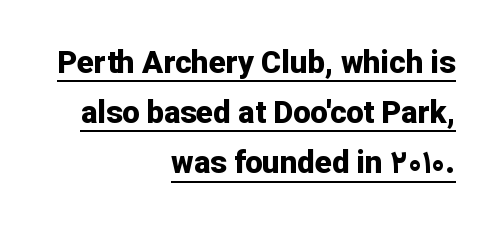
The image shows 31 px bold sans-serif type, upright; set right-aligned, normal line spacing (1.62x), normal letter spacing, underlined; low stroke contrast and a medium x-height.
